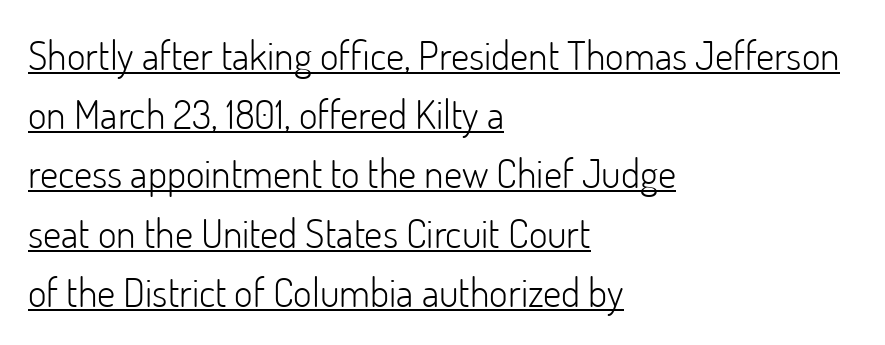
The typesetting does not lean heavy: it is not bold. Is this a fixed-width face? No — the glyphs have proportional, varying widths. Every stem runs plumb, perpendicular to the baseline. A continuous stroke trails under the words, as in a hyperlink.
